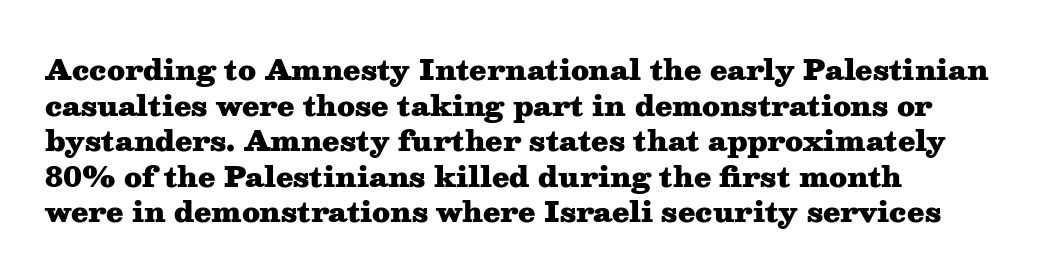
Q: Is the text bold? A: Yes.
Q: Is the text italic (slanted)? A: No, it is upright.
Q: Is the typeface a serif or a sans-serif typeface? A: Serif.
Q: Is the text underlined? A: No.
Q: How is the paragraph aligned? A: Left-aligned.
Q: Is the spacing between letters normal or unusually wide? A: Normal.
Q: Is the spacing between lines tight, normal or loose? A: Normal.
Q: Width (condensed, normal, or wide)? A: Wide.
Q: Stroke contrast? A: Medium.
Q: x-height? A: Medium.
Q: Monospaced? A: No.
